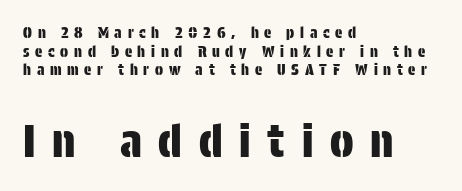
The image shows 44 px condensed sans-serif type, upright; set left-aligned, line spacing 1.24x, unusually wide letter spacing (+0.38 em), not underlined; the second (bottom) block is 2.93x larger; low stroke contrast and a large x-height.
